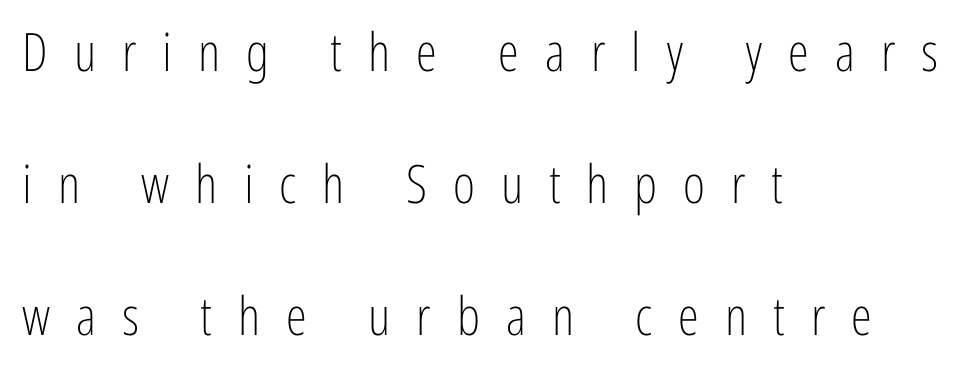
Q: Is the text bold? A: No.
Q: Is the text italic (slanted)? A: No, it is upright.
Q: Is the typeface a serif or a sans-serif typeface? A: Sans-serif.
Q: Is the text underlined? A: No.
Q: How is the paragraph aligned? A: Left-aligned.
Q: Is the spacing between letters normal or unusually wide? A: Unusually wide.
Q: Is the spacing between lines tight, normal or loose? A: Loose.
Q: Width (condensed, normal, or wide)? A: Condensed.
Q: Stroke contrast? A: Low.
Q: x-height? A: Medium.
Q: Monospaced? A: No.
